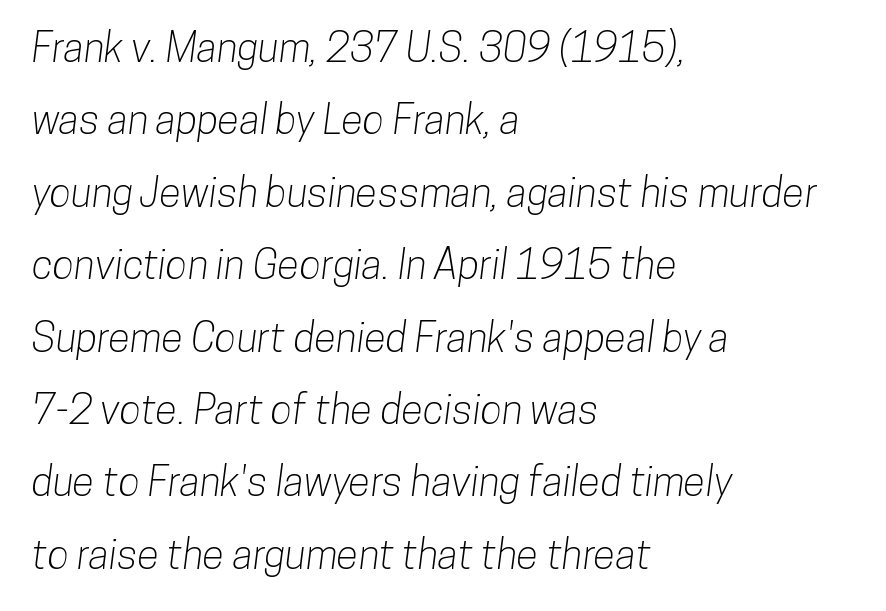
{"serif": "no", "width": "condensed", "stroke_contrast": "low", "x_height": "medium", "monospaced": "no", "underline": "no", "align": "left", "line_spacing_ratio": 1.81, "letter_spacing": "normal", "letter_spacing_em": 0.0, "glyph_px": 40}
